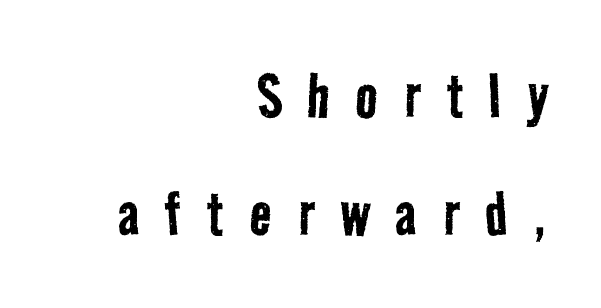
The image shows 73 px regular-weight, condensed sans-serif type; set right-aligned, normal line spacing (1.61x), unusually wide letter spacing (+0.36 em), not underlined; low stroke contrast and a medium x-height.
